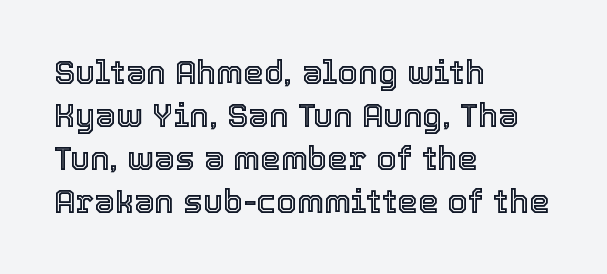
{"italic": "no", "width": "normal", "x_height": "medium", "monospaced": "no", "underline": "no", "align": "left", "line_spacing": "normal", "line_spacing_ratio": 1.3, "letter_spacing": "normal", "letter_spacing_em": 0.0, "glyph_px": 33}
